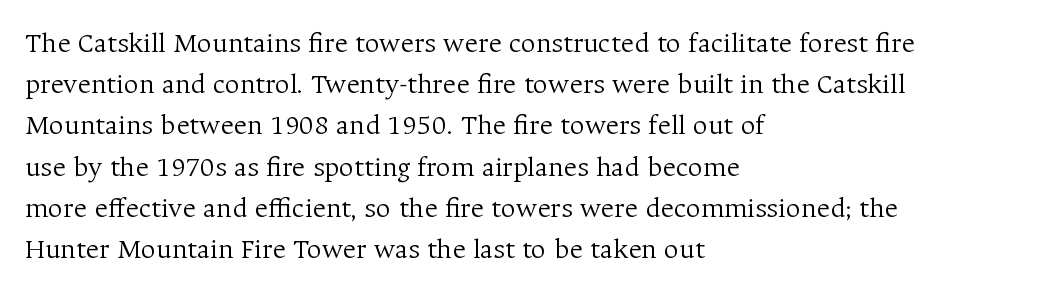
Q: Is the text bold? A: No.
Q: Is the text italic (slanted)? A: No, it is upright.
Q: Is the typeface a serif or a sans-serif typeface? A: Serif.
Q: Is the text underlined? A: No.
Q: How is the paragraph aligned? A: Left-aligned.
Q: Is the spacing between letters normal or unusually wide? A: Normal.
Q: Is the spacing between lines tight, normal or loose? A: Normal.
Q: Width (condensed, normal, or wide)? A: Normal.
Q: Stroke contrast? A: Medium.
Q: x-height? A: Medium.
Q: Monospaced? A: No.
